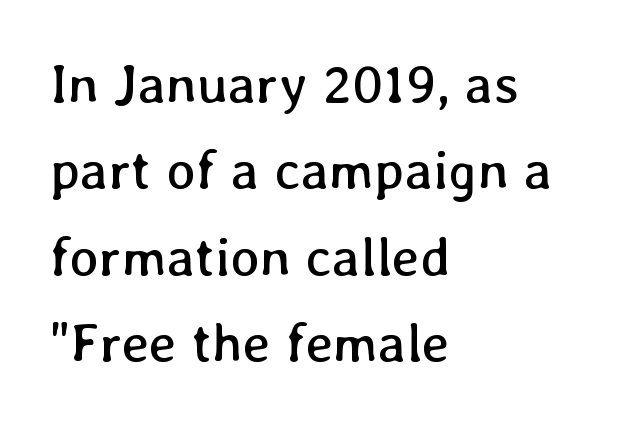
The line-height multiplier appears to be the usual default. A student would call this left alignment; a typographer would say flush left, rag right. Clear beneath every line of the passage. Spacing verdict: proportional, widths tailored to each character. Characters follow at the spacing the type designer built in. The font sits on the lighter half of the weight spectrum, regular included.
